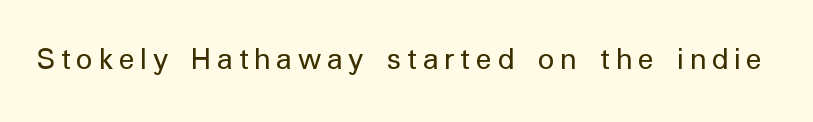
{"serif": "no", "italic": "no", "bold": "no", "weight": "regular", "width": "normal", "stroke_contrast": "low", "x_height": "medium", "monospaced": "no", "underline": "no", "glyph_px": 33}
